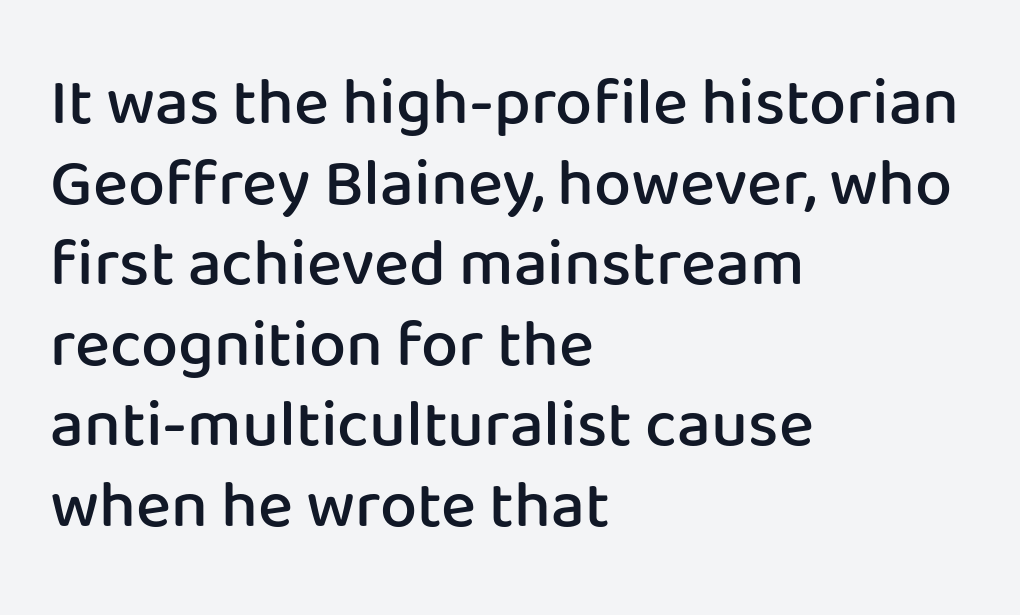
Q: Is the text bold? A: Semi-bold.
Q: Is the text italic (slanted)? A: No, it is upright.
Q: Is the typeface a serif or a sans-serif typeface? A: Sans-serif.
Q: Is the text underlined? A: No.
Q: How is the paragraph aligned? A: Left-aligned.
Q: Is the spacing between letters normal or unusually wide? A: Normal.
Q: Width (condensed, normal, or wide)? A: Normal.
Q: Stroke contrast? A: Low.
Q: x-height? A: Medium.
Q: Monospaced? A: No.
